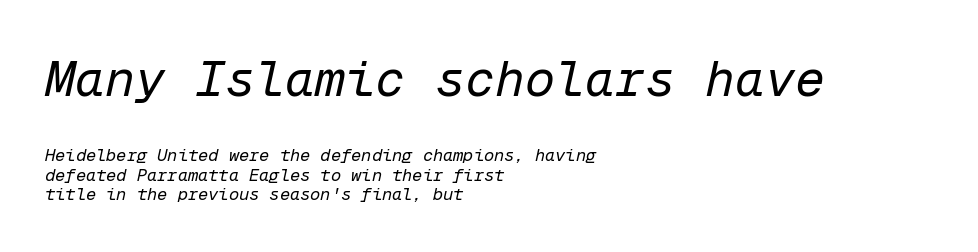
Every row of glyphs begins at an identical x-position on the left. No word sits above an underline. This sample uses an oblique cut, with every glyph tilted off the vertical. In terms of letterspacing, this is plain default setting.
